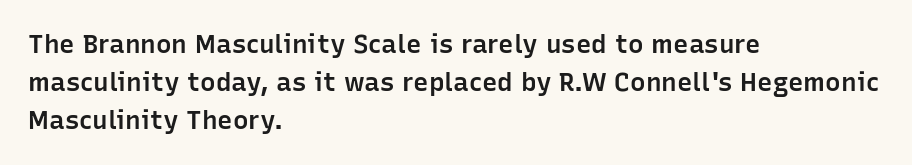
{"italic": "no", "bold": "semi", "underline": "no", "align": "left", "line_spacing": "normal", "line_spacing_ratio": 1.47, "letter_spacing": "normal", "letter_spacing_em": 0.0, "glyph_px": 26}
